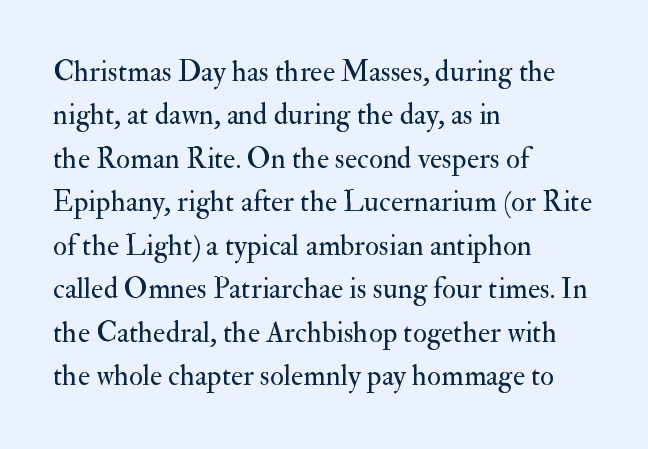
Q: Is the text bold? A: No.
Q: Is the text italic (slanted)? A: No, it is upright.
Q: Is the typeface a serif or a sans-serif typeface? A: Serif.
Q: Is the text underlined? A: No.
Q: How is the paragraph aligned? A: Left-aligned.
Q: Is the spacing between letters normal or unusually wide? A: Normal.
Q: Is the spacing between lines tight, normal or loose? A: Normal.
Q: Width (condensed, normal, or wide)? A: Normal.
Q: Stroke contrast? A: Medium.
Q: x-height? A: Small.
Q: Monospaced? A: No.
